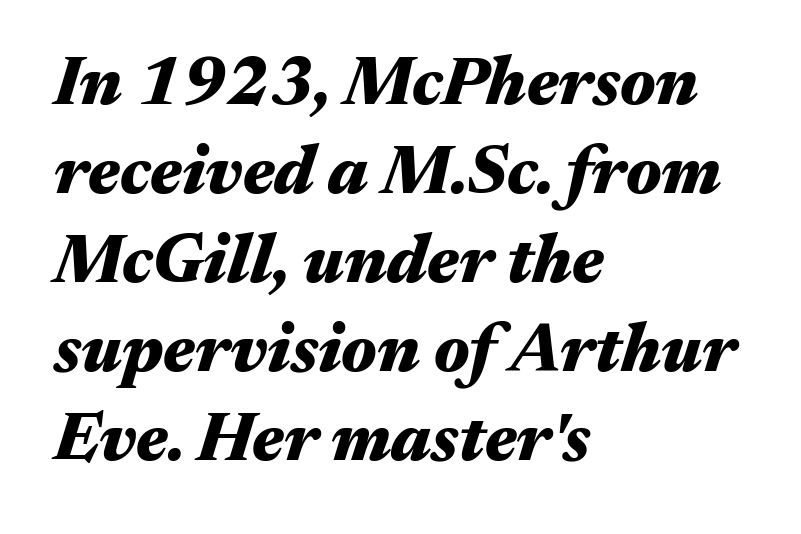
Q: Is the text bold? A: Yes.
Q: Is the text italic (slanted)? A: Yes, it leans right by about 17 degrees.
Q: Is the text underlined? A: No.
Q: How is the paragraph aligned? A: Left-aligned.
Q: Is the spacing between letters normal or unusually wide? A: Normal.
Q: Is the spacing between lines tight, normal or loose? A: Normal.
Q: Width (condensed, normal, or wide)? A: Wide.
Q: Stroke contrast? A: Medium.
Q: x-height? A: Medium.
Q: Monospaced? A: No.
